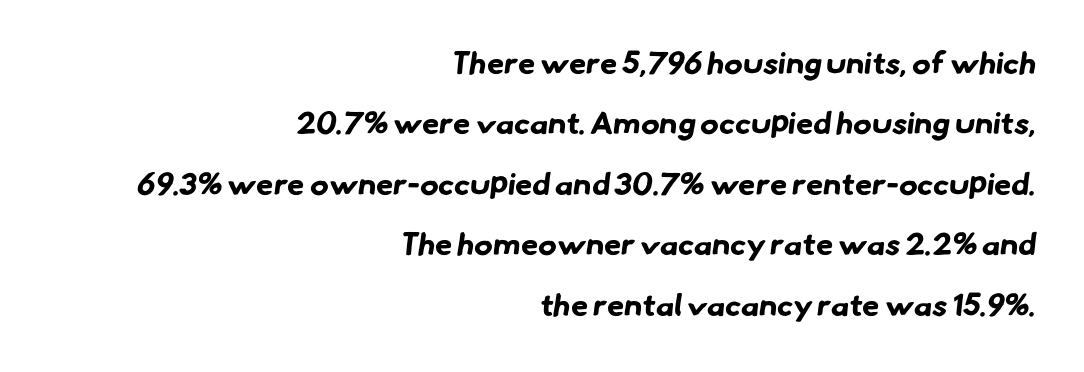
The image shows 31 px bold sans-serif type; set right-aligned, loose line spacing (1.95x), normal letter spacing, not underlined; low stroke contrast and a small x-height.
